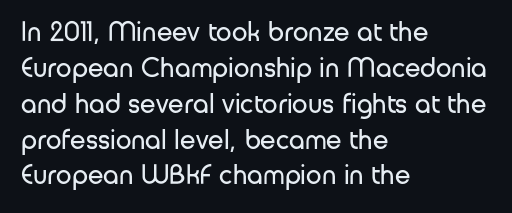
{"serif": "no", "italic": "no", "bold": "no", "weight": "regular", "width": "normal", "stroke_contrast": "low", "x_height": "medium", "monospaced": "no", "underline": "no", "align": "left", "line_spacing": "normal", "line_spacing_ratio": 1.28, "letter_spacing": "normal", "letter_spacing_em": 0.0, "glyph_px": 28}
